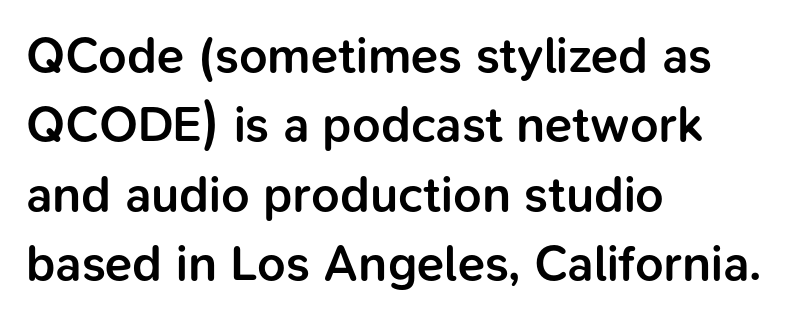
Q: Is the text bold? A: Semi-bold.
Q: Is the text italic (slanted)? A: No, it is upright.
Q: Is the typeface a serif or a sans-serif typeface? A: Sans-serif.
Q: Is the text underlined? A: No.
Q: How is the paragraph aligned? A: Left-aligned.
Q: Is the spacing between letters normal or unusually wide? A: Normal.
Q: Is the spacing between lines tight, normal or loose? A: Normal.
Q: Width (condensed, normal, or wide)? A: Normal.
Q: Stroke contrast? A: Low.
Q: x-height? A: Medium.
Q: Monospaced? A: No.
